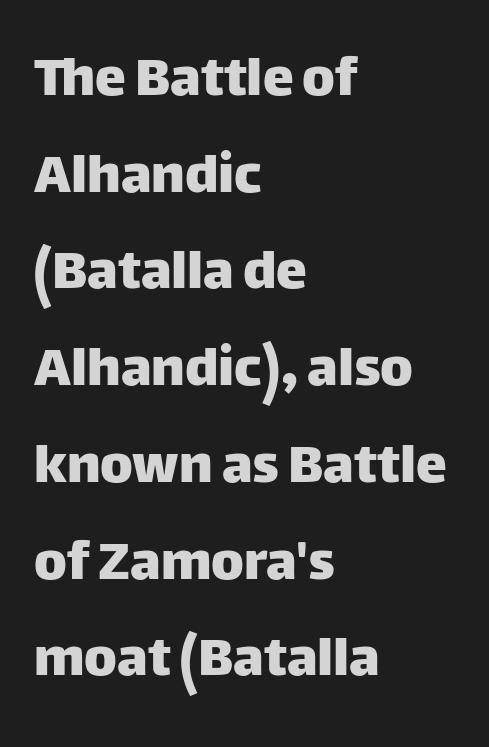
Q: Is the text italic (slanted)? A: No, it is upright.
Q: Is the typeface a serif or a sans-serif typeface? A: Sans-serif.
Q: Is the text underlined? A: No.
Q: How is the paragraph aligned? A: Left-aligned.
Q: Is the spacing between letters normal or unusually wide? A: Normal.
Q: Is the spacing between lines tight, normal or loose? A: Normal.
Q: Width (condensed, normal, or wide)? A: Normal.
Q: Stroke contrast? A: Low.
Q: x-height? A: Large.
Q: Monospaced? A: No.
